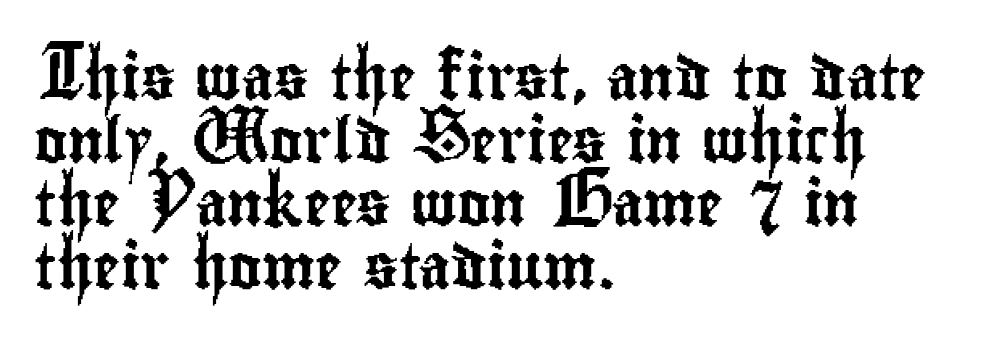
Students, note that the glyphs here touch the page at normal intervals. The letters stand straight up with perfectly vertical stems. The vertical gap from one line to the next is medium. Horizontally, the lines are justified to the leading edge only.
